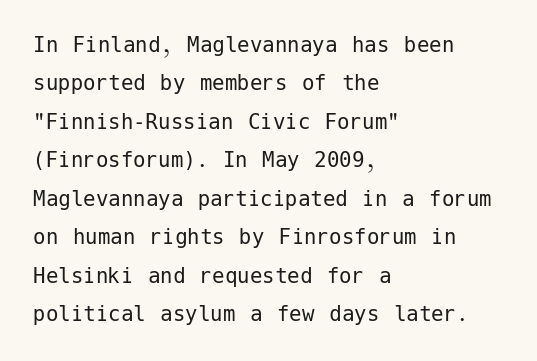
Q: Is the text bold? A: No.
Q: Is the text italic (slanted)? A: No, it is upright.
Q: Is the text underlined? A: No.
Q: How is the paragraph aligned? A: Left-aligned.
Q: Is the spacing between letters normal or unusually wide? A: Normal.
Q: Is the spacing between lines tight, normal or loose? A: Normal.
